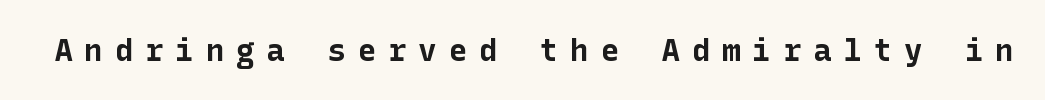
Q: Is the text bold? A: Yes.
Q: Is the text italic (slanted)? A: No, it is upright.
Q: Is the typeface a serif or a sans-serif typeface? A: Sans-serif.
Q: Is the text underlined? A: No.
Q: Is the spacing between letters normal or unusually wide? A: Unusually wide.
Q: Width (condensed, normal, or wide)? A: Normal.
Q: Stroke contrast? A: Low.
Q: x-height? A: Medium.
